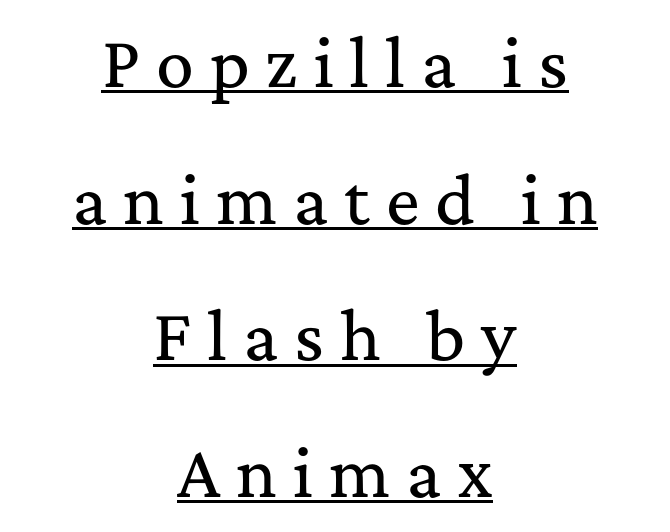
The image shows 63 px serif type, upright; set centered, loose line spacing (2.17x), unusually wide letter spacing (+0.25 em), underlined; medium stroke contrast and a medium x-height.
